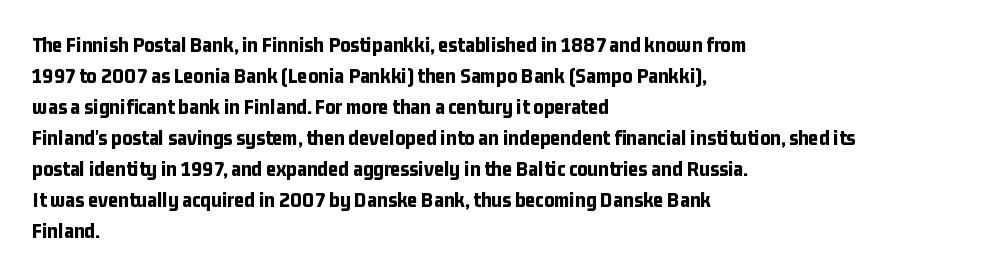
Ordinary non-slanted type is in use. The space between consecutive lines is moderate. The strokes are fattened all the way to bold. No extra tracking has been applied to these lines. Quick note: underline off. The typesetter chose a ragged-right arrangement here.
